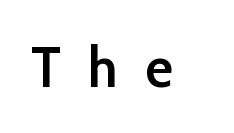
Q: Is the text bold? A: Semi-bold.
Q: Is the text italic (slanted)? A: No, it is upright.
Q: Is the typeface a serif or a sans-serif typeface? A: Sans-serif.
Q: Is the text underlined? A: No.
Q: Is the spacing between letters normal or unusually wide? A: Unusually wide.
Q: Width (condensed, normal, or wide)? A: Normal.
Q: Stroke contrast? A: Low.
Q: x-height? A: Medium.
Q: Monospaced? A: No.
